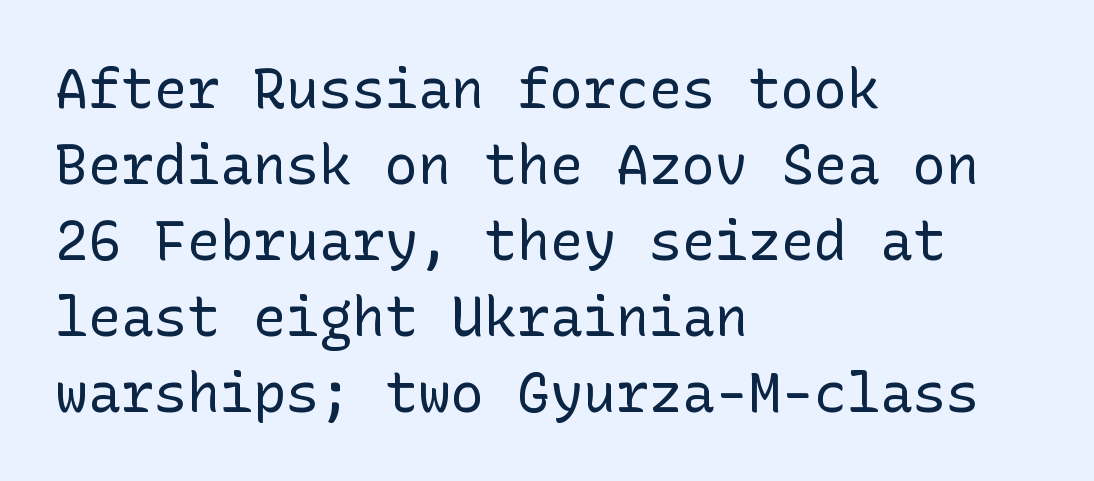
The image shows 55 px regular-weight sans-serif type, upright; set left-aligned, normal line spacing (1.38x), normal letter spacing, not underlined; low stroke contrast and a medium x-height.
